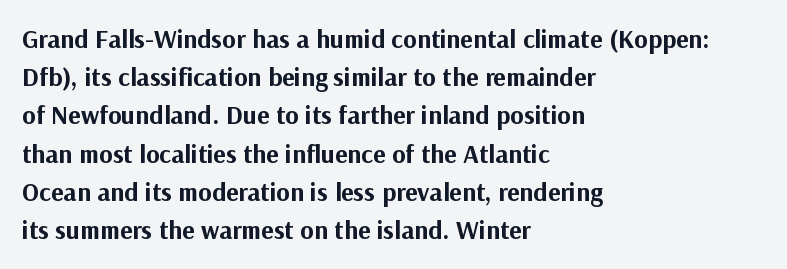
The image shows 26 px bold type, upright; set left-aligned, normal line spacing (1.47x), normal letter spacing, not underlined.
